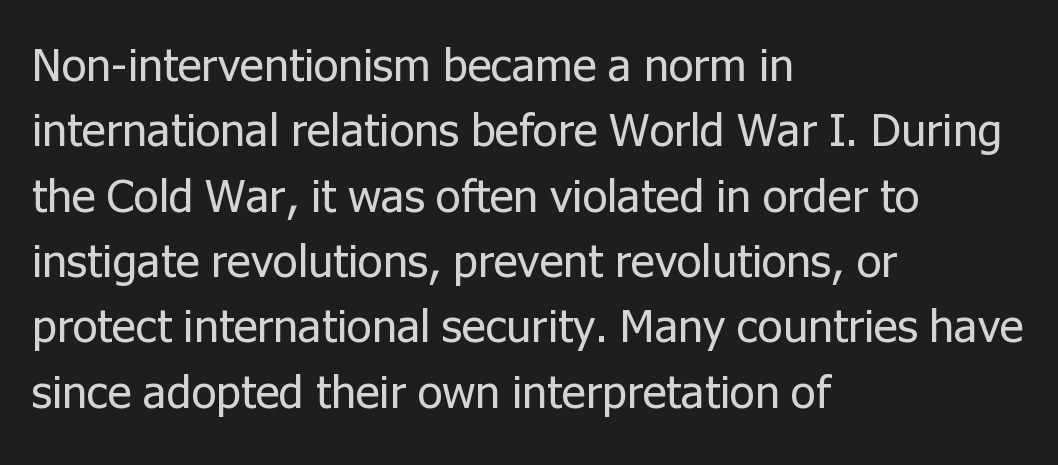
The image shows 46 px regular-weight sans-serif type, upright; set left-aligned, normal line spacing (1.42x), normal letter spacing, not underlined; low stroke contrast and a medium x-height.
